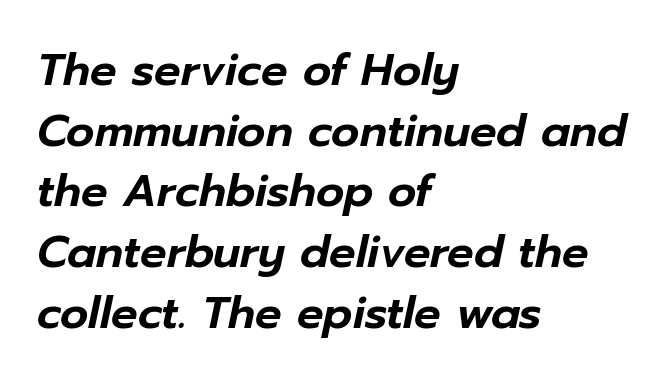
{"italic": "yes", "lean": "right", "slant_degrees": 12, "width": "normal", "stroke_contrast": "low", "x_height": "medium", "monospaced": "no", "underline": "no", "align": "left", "line_spacing": "normal", "line_spacing_ratio": 1.38, "letter_spacing": "normal", "letter_spacing_em": 0.0, "glyph_px": 44}
